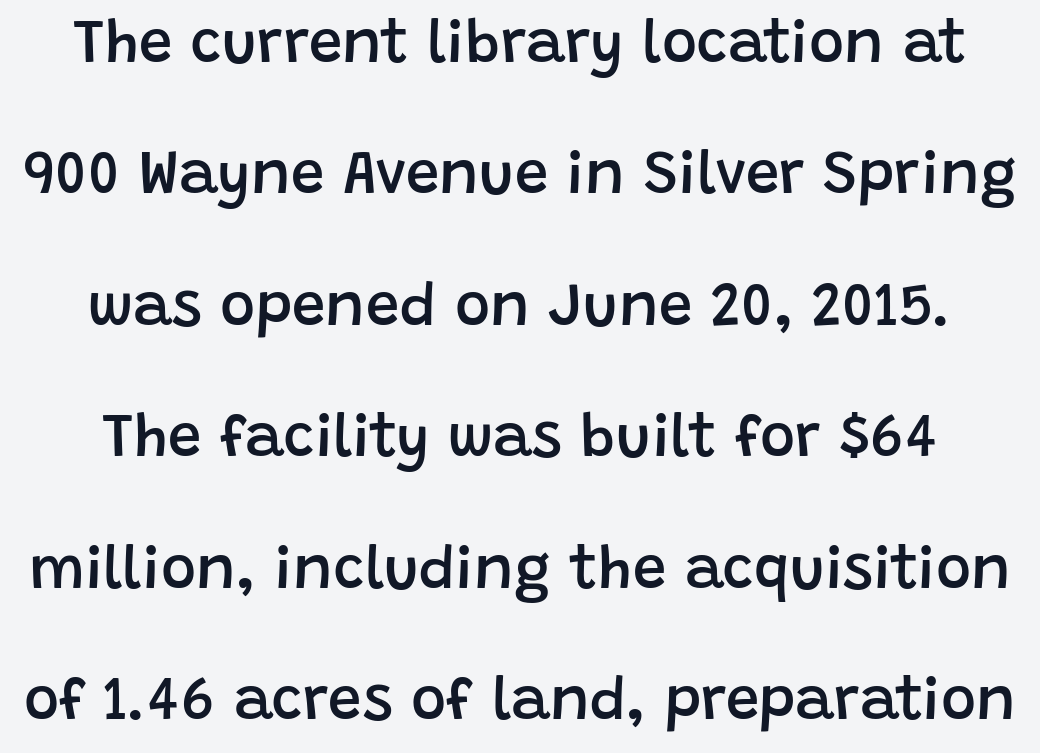
{"serif": "no", "italic": "no", "bold": "semi", "weight": "semibold", "width": "normal", "stroke_contrast": "low", "x_height": "large", "monospaced": "no", "underline": "no", "line_spacing": "loose", "line_spacing_ratio": 2.19, "letter_spacing": "normal", "letter_spacing_em": 0.0, "glyph_px": 60}
